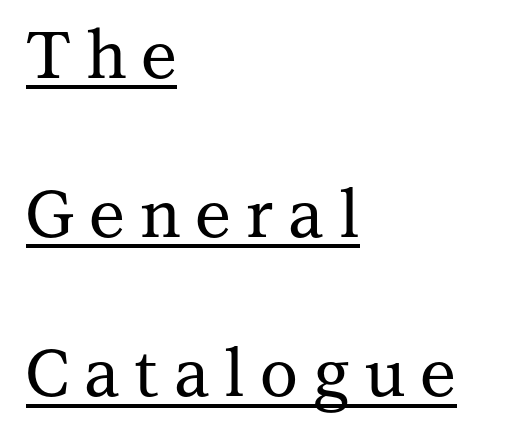
Q: Is the text italic (slanted)? A: No, it is upright.
Q: Is the typeface a serif or a sans-serif typeface? A: Serif.
Q: Is the text underlined? A: Yes.
Q: How is the paragraph aligned? A: Left-aligned.
Q: Is the spacing between letters normal or unusually wide? A: Unusually wide.
Q: Is the spacing between lines tight, normal or loose? A: Loose.
Q: Width (condensed, normal, or wide)? A: Normal.
Q: Stroke contrast? A: Medium.
Q: x-height? A: Medium.
Q: Monospaced? A: No.
